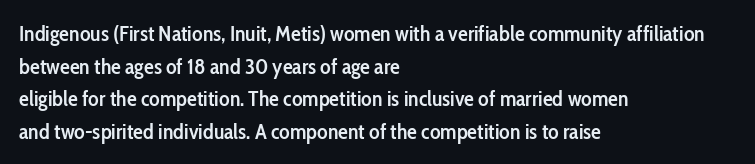
{"italic": "no", "bold": "semi", "underline": "no", "align": "left", "line_spacing": "normal", "line_spacing_ratio": 1.48, "letter_spacing": "normal", "letter_spacing_em": 0.0, "glyph_px": 22}
